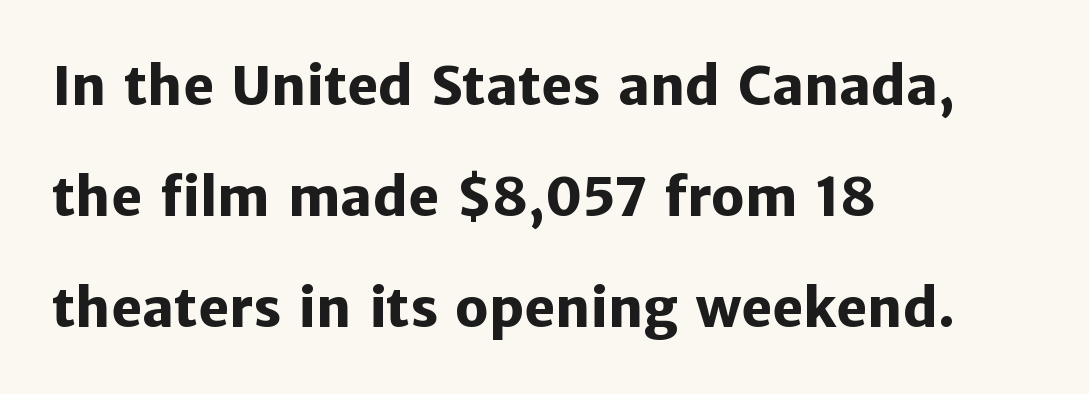
Q: Is the text bold? A: Yes.
Q: Is the text italic (slanted)? A: No, it is upright.
Q: Is the typeface a serif or a sans-serif typeface? A: Sans-serif.
Q: Is the text underlined? A: No.
Q: How is the paragraph aligned? A: Left-aligned.
Q: Is the spacing between letters normal or unusually wide? A: Normal.
Q: Is the spacing between lines tight, normal or loose? A: Loose.
Q: Width (condensed, normal, or wide)? A: Normal.
Q: Stroke contrast? A: Low.
Q: x-height? A: Medium.
Q: Monospaced? A: No.
